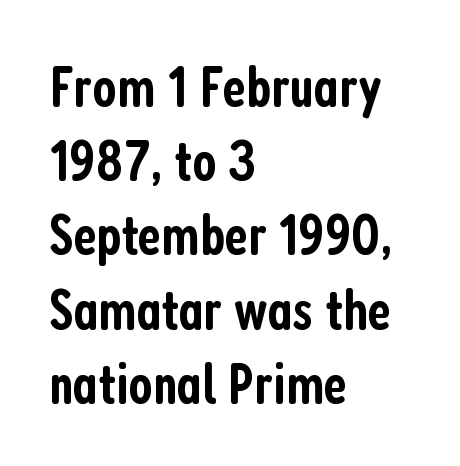
To sum up the face: it is a sans, with no serifs. What's the leading like? Ordinary, nothing unusual. This sample is left-justified, so line endings fall wherever the words run out. Typographic density is moderately raised because the face is semibold. The letters stand upright; this is a roman face.
